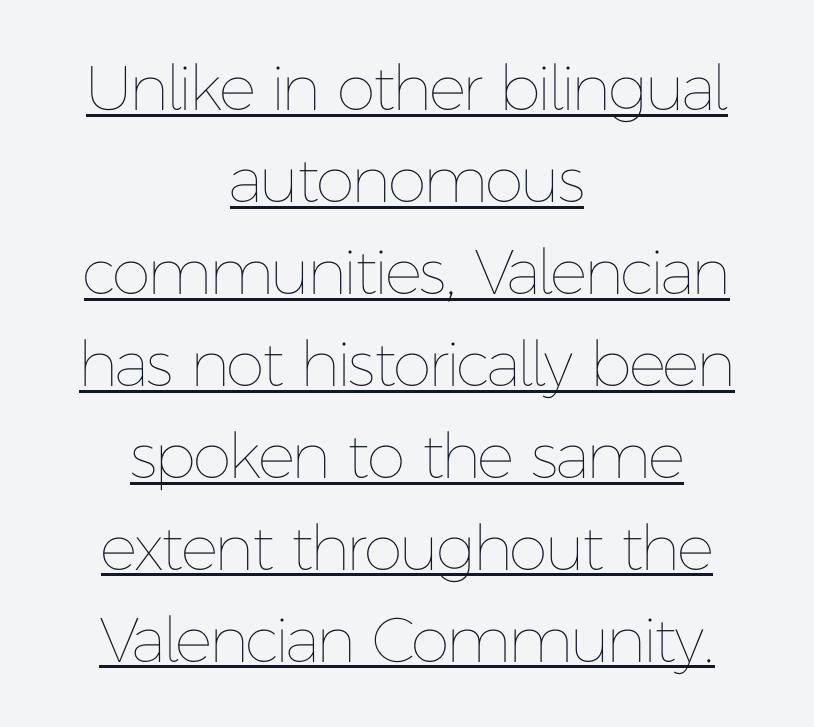
Q: Is the text bold? A: No.
Q: Is the text italic (slanted)? A: No, it is upright.
Q: Is the text underlined? A: Yes.
Q: How is the paragraph aligned? A: Centered.
Q: Is the spacing between letters normal or unusually wide? A: Normal.
Q: Is the spacing between lines tight, normal or loose? A: Normal.
Q: Width (condensed, normal, or wide)? A: Normal.
Q: Stroke contrast? A: Low.
Q: x-height? A: Medium.
Q: Monospaced? A: No.
